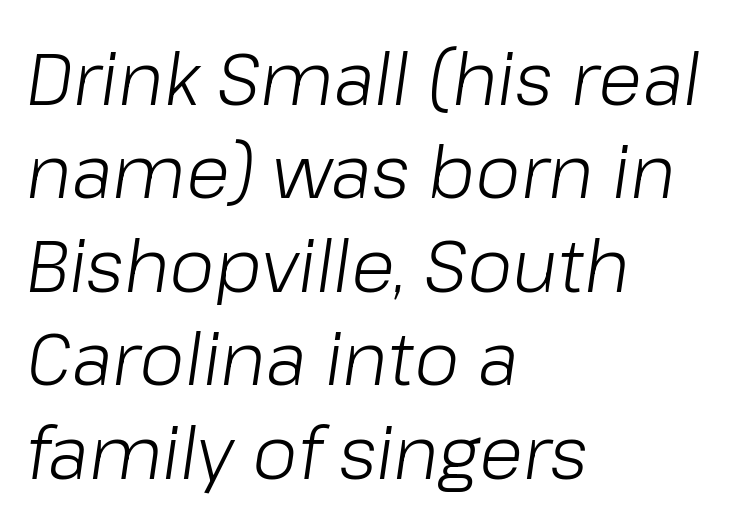
Q: Is the text bold? A: No.
Q: Is the text italic (slanted)? A: Yes, it leans right by about 8 degrees.
Q: Is the text underlined? A: No.
Q: How is the paragraph aligned? A: Left-aligned.
Q: Is the spacing between letters normal or unusually wide? A: Normal.
Q: Is the spacing between lines tight, normal or loose? A: Normal.
Q: Width (condensed, normal, or wide)? A: Normal.
Q: Stroke contrast? A: Low.
Q: x-height? A: Medium.
Q: Monospaced? A: No.
